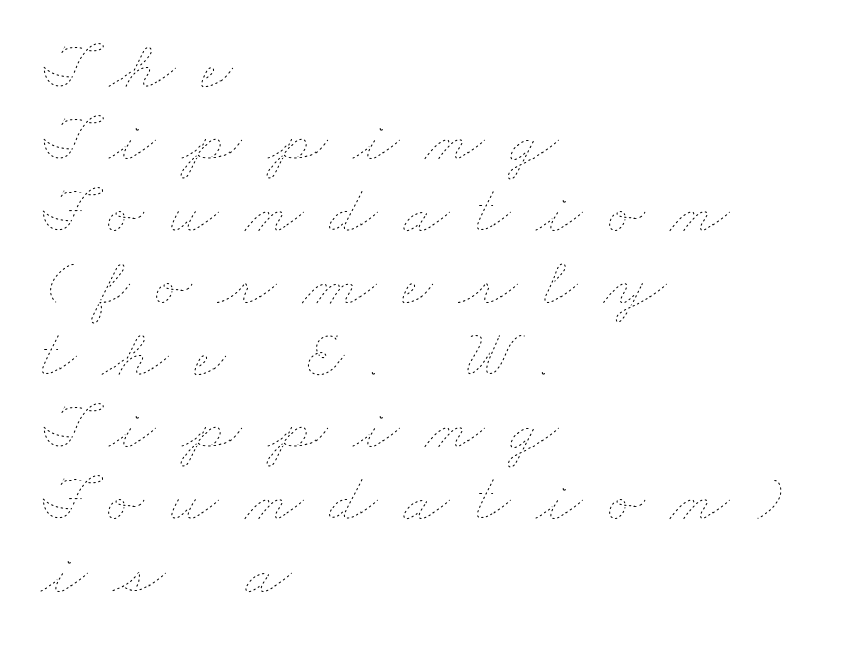
The image shows 68 px thin, wide type; set left-aligned, tight line spacing (1.06x), unusually wide letter spacing (+0.38 em), not underlined; low stroke contrast and a small x-height.
